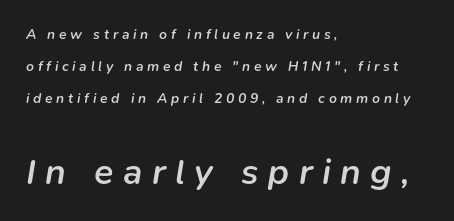
Q: Is the text bold? A: Semi-bold.
Q: Is the text italic (slanted)? A: Yes, it leans right by about 9 degrees.
Q: Is the text underlined? A: No.
Q: How is the paragraph aligned? A: Left-aligned.
Q: Is the spacing between letters normal or unusually wide? A: Unusually wide.
Q: Is the spacing between lines tight, normal or loose? A: Loose.
Q: Which block of text is set in a larger size, the first (top) or the second (bottom)? A: The second (bottom) one.
Q: Width (condensed, normal, or wide)? A: Normal.
Q: Stroke contrast? A: Low.
Q: x-height? A: Medium.
Q: Monospaced? A: No.
